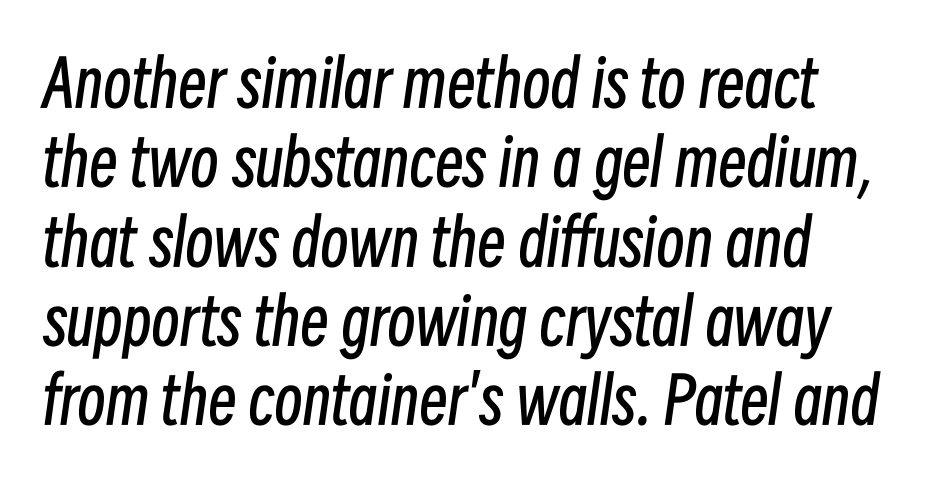
Q: Is the text bold? A: No.
Q: Is the text italic (slanted)? A: Yes, it leans right by about 8 degrees.
Q: Is the text underlined? A: No.
Q: Is the spacing between letters normal or unusually wide? A: Normal.
Q: Width (condensed, normal, or wide)? A: Condensed.
Q: Stroke contrast? A: Low.
Q: x-height? A: Medium.
Q: Monospaced? A: No.
